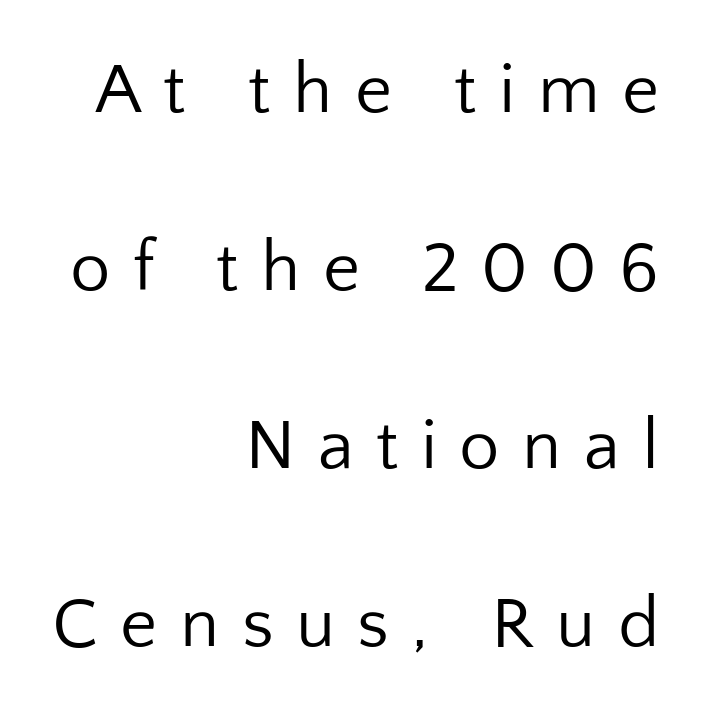
The image shows 72 px regular-weight sans-serif type, upright; set right-aligned, loose line spacing (2.47x), unusually wide letter spacing (+0.31 em), not underlined; low stroke contrast and a medium x-height.
